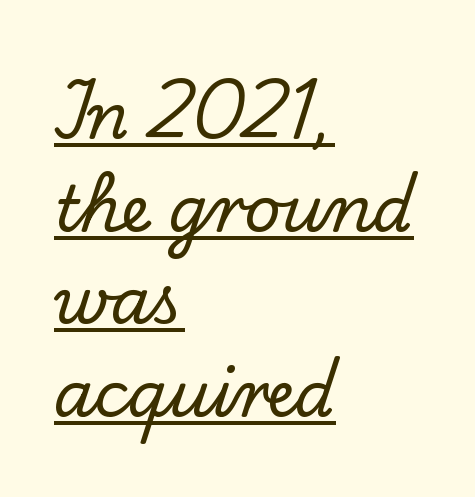
Underlining? Definitely there. Each letter's strokes conclude with small projecting serifs. Varying glyph widths throughout — classic text-font behaviour. Does the copy run flush right? No — it runs flush left. Successive baselines arrive at the customary interval.
